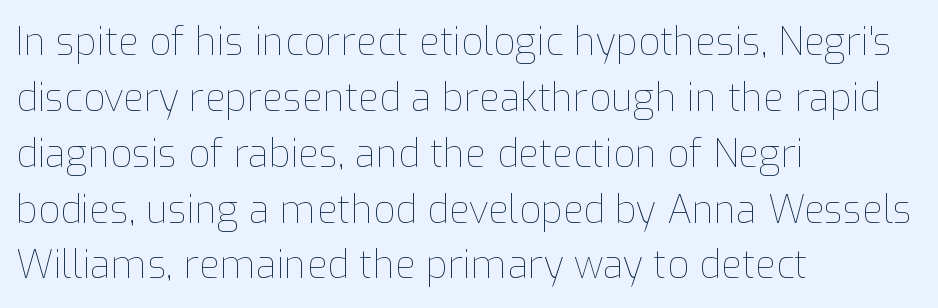
Q: Is the text bold? A: No.
Q: Is the text italic (slanted)? A: No, it is upright.
Q: Is the text underlined? A: No.
Q: How is the paragraph aligned? A: Left-aligned.
Q: Is the spacing between letters normal or unusually wide? A: Normal.
Q: Is the spacing between lines tight, normal or loose? A: Normal.
Q: Width (condensed, normal, or wide)? A: Normal.
Q: Stroke contrast? A: Low.
Q: x-height? A: Medium.
Q: Monospaced? A: No.
